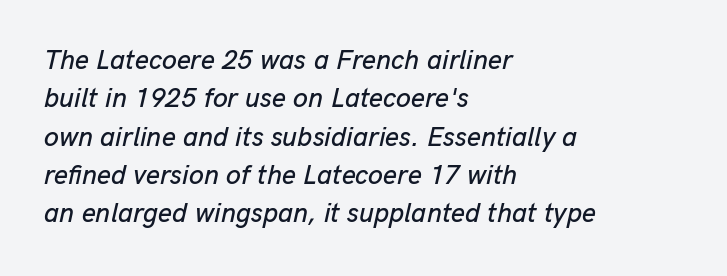
Q: Is the text italic (slanted)? A: Yes, it leans right by about 13 degrees.
Q: Is the text underlined? A: No.
Q: How is the paragraph aligned? A: Left-aligned.
Q: Is the spacing between letters normal or unusually wide? A: Normal.
Q: Is the spacing between lines tight, normal or loose? A: Normal.
